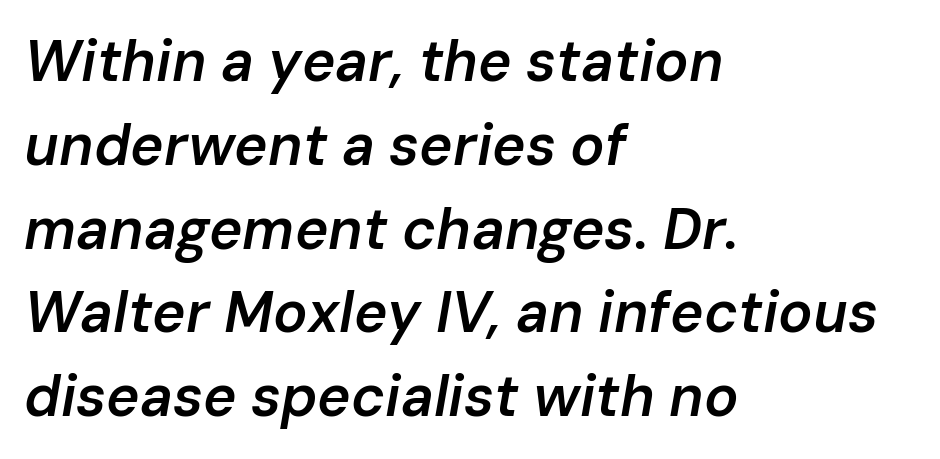
Q: Is the text bold? A: Semi-bold.
Q: Is the text italic (slanted)? A: Yes, it leans right by about 10 degrees.
Q: Is the text underlined? A: No.
Q: How is the paragraph aligned? A: Left-aligned.
Q: Is the spacing between letters normal or unusually wide? A: Normal.
Q: Is the spacing between lines tight, normal or loose? A: Normal.
Q: Width (condensed, normal, or wide)? A: Normal.
Q: Stroke contrast? A: Low.
Q: x-height? A: Medium.
Q: Monospaced? A: No.
